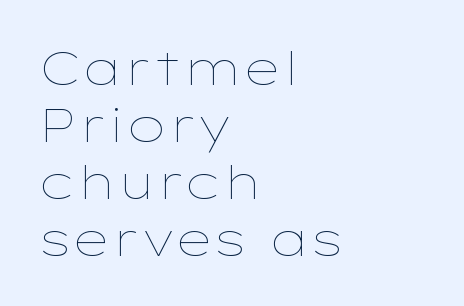
Weight: not bold — regular or lighter. Looks like regular typesetting: each glyph gets only the width it needs. The letterforms sit shoulder to shoulder at normal distance. Descenders hang freely into open space. Ascenders rise straight up at ninety degrees.
